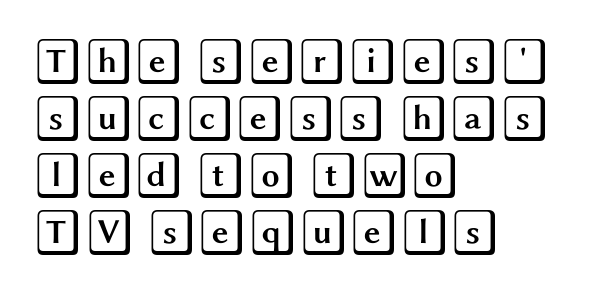
Compared with a centered layout, this one pins lines to the left instead. Nothing unusual about the tracking: characters are spaced as the font intends. Check the space under the baseline: it is left empty. Nope, not italic — everything's standing straight.
